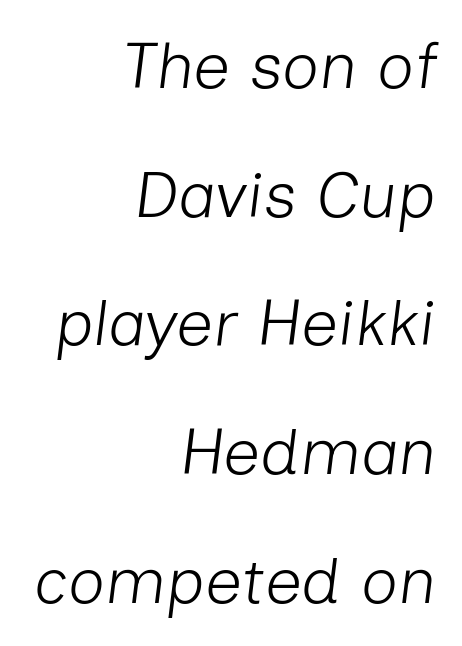
{"italic": "yes", "lean": "right", "slant_degrees": 7, "bold": "no", "weight": "light", "width": "normal", "stroke_contrast": "low", "x_height": "medium", "monospaced": "no", "underline": "no", "align": "right", "line_spacing": "loose", "line_spacing_ratio": 1.98, "letter_spacing": "normal", "letter_spacing_em": 0.0, "glyph_px": 65}
